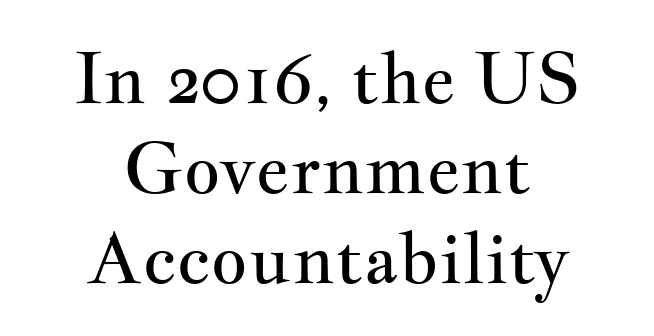
{"serif": "yes", "italic": "no", "bold": "no", "weight": "regular", "width": "wide", "stroke_contrast": "medium", "x_height": "small", "monospaced": "no", "underline": "no", "align": "center", "line_spacing": "normal", "line_spacing_ratio": 1.27, "letter_spacing": "normal", "letter_spacing_em": 0.0, "glyph_px": 71}
